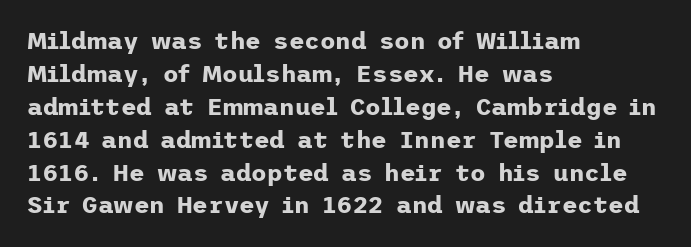
Q: Is the text bold? A: Yes.
Q: Is the text italic (slanted)? A: No, it is upright.
Q: Is the text underlined? A: No.
Q: How is the paragraph aligned? A: Left-aligned.
Q: Is the spacing between letters normal or unusually wide? A: Normal.
Q: Is the spacing between lines tight, normal or loose? A: Normal.
